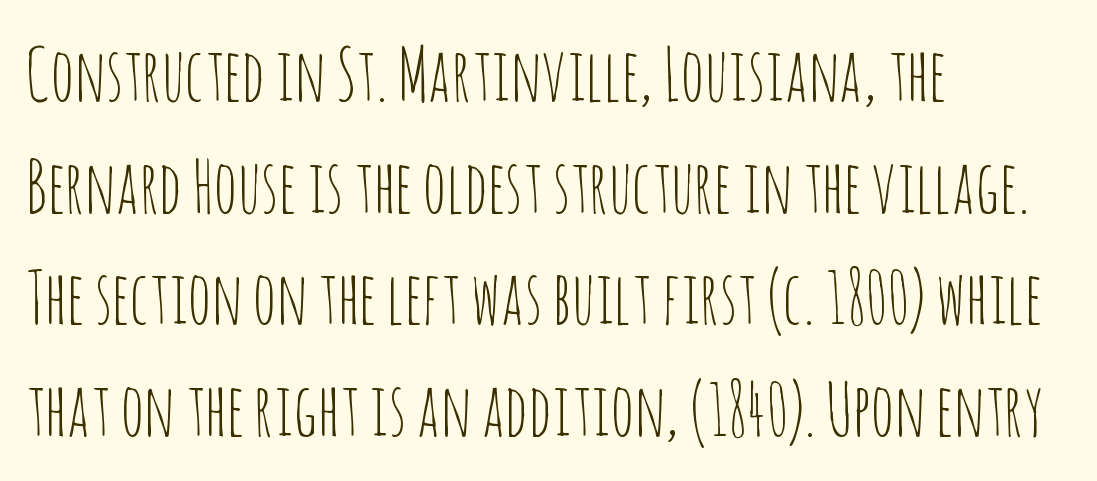
{"serif": "no", "italic": "no", "bold": "no", "weight": "thin", "width": "condensed", "stroke_contrast": "low", "x_height": "large", "monospaced": "no", "underline": "no", "align": "left", "line_spacing": "normal", "line_spacing_ratio": 1.53, "letter_spacing": "normal", "letter_spacing_em": 0.0, "glyph_px": 73}
